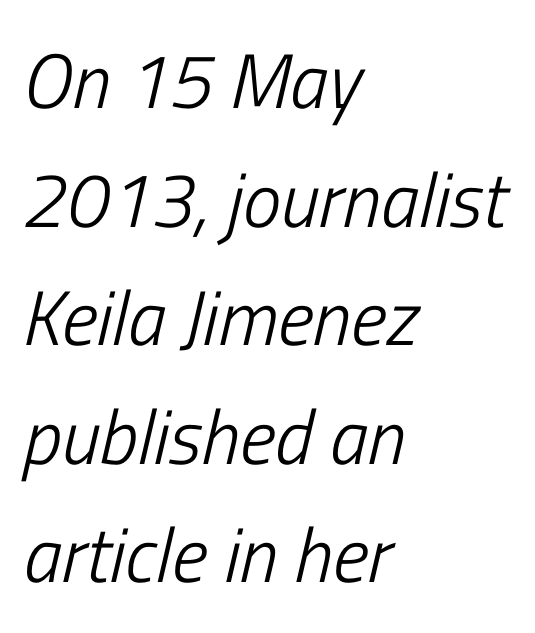
The image shows 77 px light, condensed type, italic (leaning right); set left-aligned, normal line spacing (1.54x), normal letter spacing, not underlined; low stroke contrast and a medium x-height.
